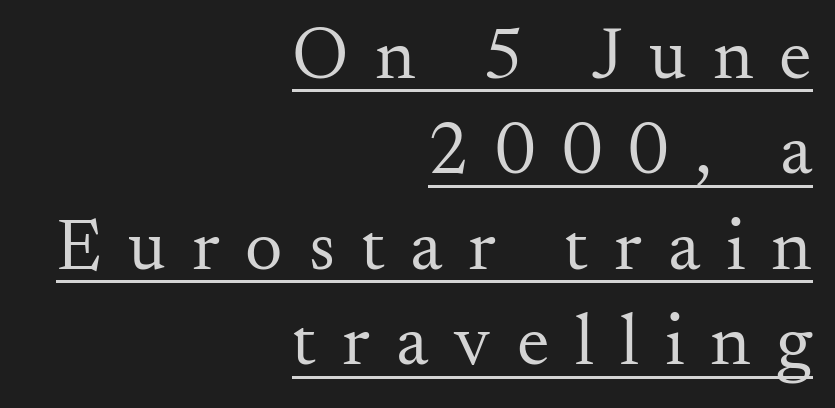
Q: Is the text bold? A: No.
Q: Is the text italic (slanted)? A: No, it is upright.
Q: Is the typeface a serif or a sans-serif typeface? A: Serif.
Q: Is the text underlined? A: Yes.
Q: How is the paragraph aligned? A: Right-aligned.
Q: Is the spacing between letters normal or unusually wide? A: Unusually wide.
Q: Is the spacing between lines tight, normal or loose? A: Normal.
Q: Width (condensed, normal, or wide)? A: Normal.
Q: Stroke contrast? A: Medium.
Q: x-height? A: Small.
Q: Monospaced? A: No.
